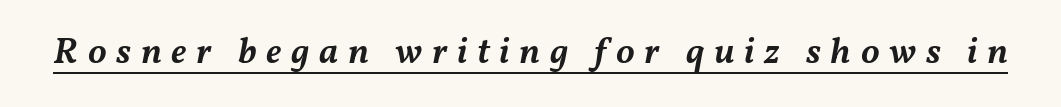
This is oblique type, the kind used for emphasis or titles. Look at the stroke-to-counter ratio: somewhat heavy, a semibold. Underline: present. The rendering uses natural spacing where letterforms have individual widths. Loose tracking; the words dissolve into strings of separated letters.
